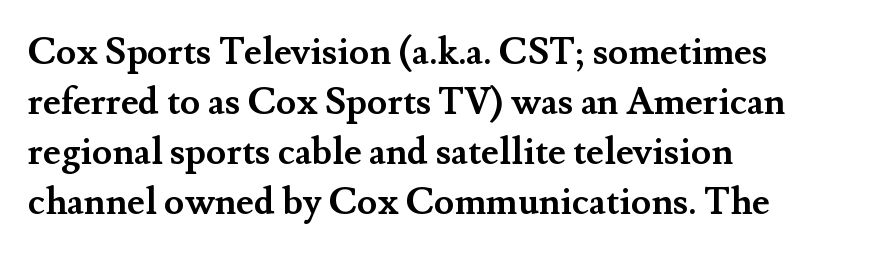
As a designer I'd log this as weight 700, bold. Serif or sans? Serif — the stroke terminals have little feet. Caption: standard tracking, unaltered. The font's upright variant was chosen for this text.
